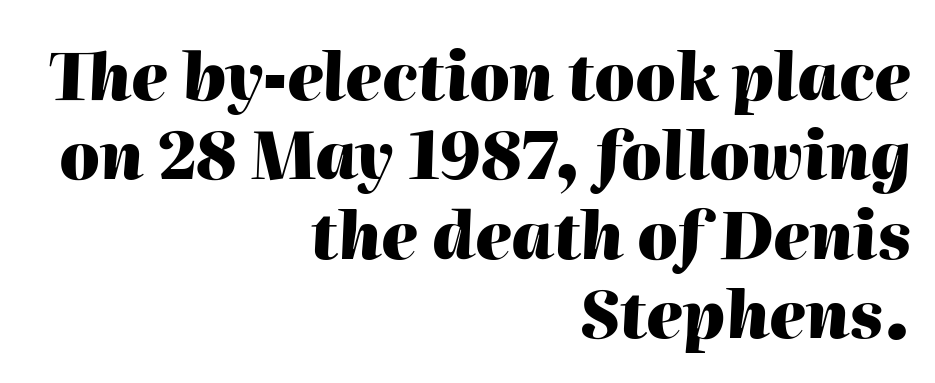
The setting favours the right margin, as signatures and pull-quotes sometimes do. Varying glyph widths throughout — classic text-font behaviour. Italic: yes, the glyphs are oblique. This is heavy type, rendered in bold. The passage shown is not underscored anywhere. Characters follow at the spacing the type designer built in.
